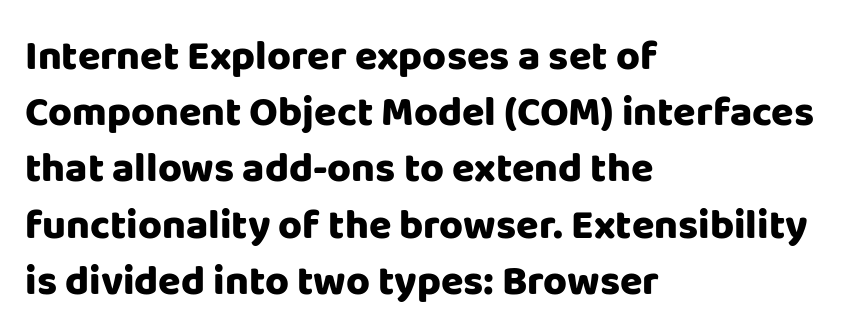
{"serif": "no", "italic": "no", "bold": "yes", "weight": "heavy", "width": "normal", "stroke_contrast": "low", "x_height": "large", "monospaced": "no", "underline": "no", "align": "left", "line_spacing": "normal", "line_spacing_ratio": 1.37, "letter_spacing": "normal", "letter_spacing_em": 0.0, "glyph_px": 41}
